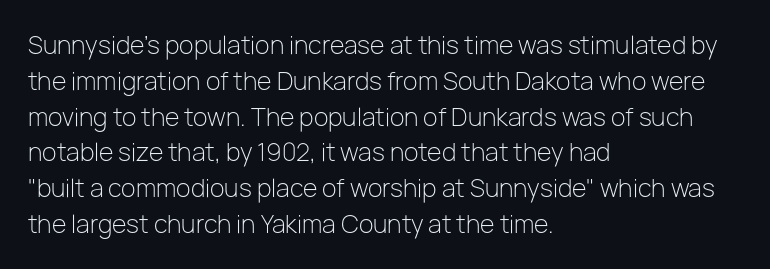
The image shows 24 px text type, upright; set left-aligned, normal line spacing (1.49x), normal letter spacing, not underlined.
